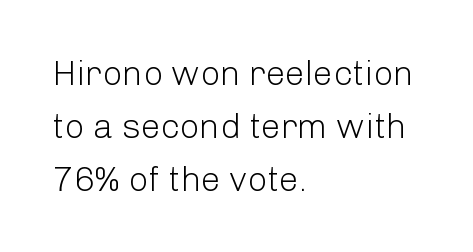
The image shows 35 px light sans-serif type, upright; set left-aligned, normal line spacing (1.51x), normal letter spacing, not underlined; low stroke contrast and a medium x-height.
